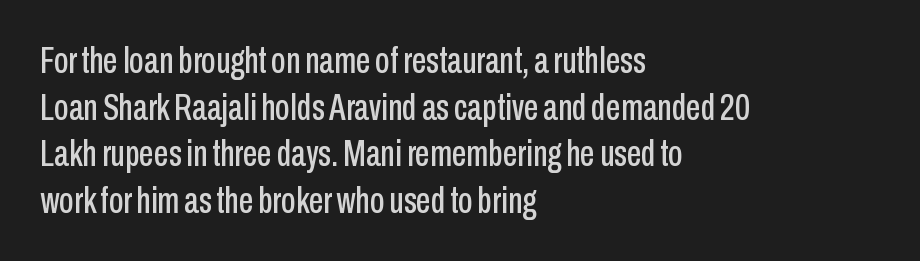
Unlike a traditional serif, this face leaves its strokes unadorned. These lines keep a tight, regular rhythm from letter to letter. Compared with typical paragraphs, the rows here are spaced about the same. Alignment: flush left. Proportional: the letters do not fall into vertical columns. Italic: no, the glyphs are upright roman.
